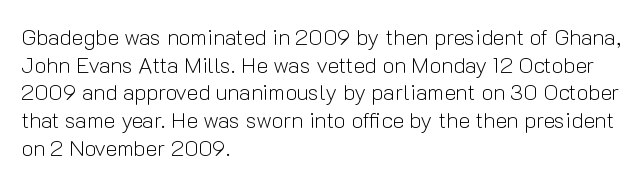
Q: Is the text bold? A: No.
Q: Is the text italic (slanted)? A: No, it is upright.
Q: Is the text underlined? A: No.
Q: How is the paragraph aligned? A: Left-aligned.
Q: Is the spacing between letters normal or unusually wide? A: Normal.
Q: Is the spacing between lines tight, normal or loose? A: Normal.
